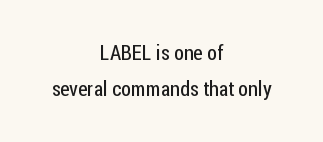
{"italic": "no", "bold": "no", "underline": "no", "align": "center", "line_spacing_ratio": 1.71, "letter_spacing": "normal", "letter_spacing_em": 0.0, "glyph_px": 21}
